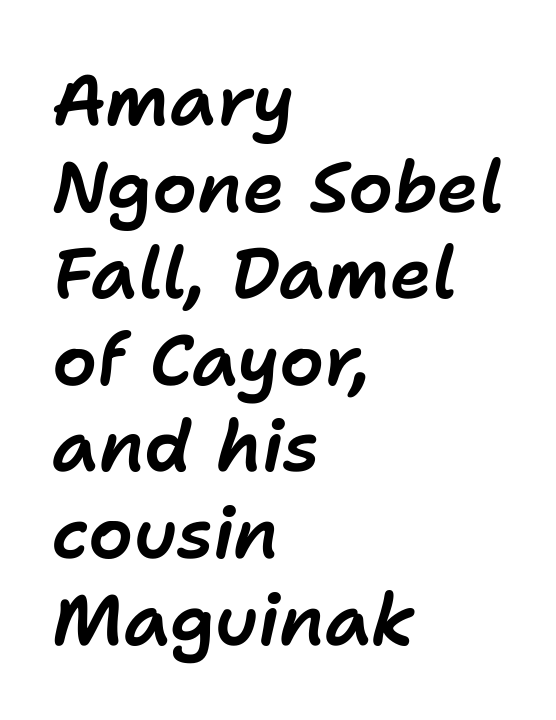
Q: Is the text italic (slanted)? A: Yes, it leans right by about 11 degrees.
Q: Is the text underlined? A: No.
Q: How is the paragraph aligned? A: Left-aligned.
Q: Is the spacing between letters normal or unusually wide? A: Normal.
Q: Width (condensed, normal, or wide)? A: Normal.
Q: Stroke contrast? A: Low.
Q: x-height? A: Medium.
Q: Monospaced? A: No.
